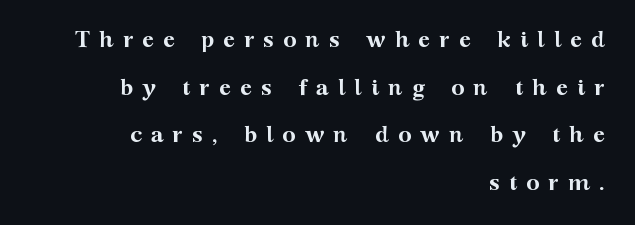
Q: Is the text bold? A: Yes.
Q: Is the text italic (slanted)? A: No, it is upright.
Q: Is the text underlined? A: No.
Q: How is the paragraph aligned? A: Right-aligned.
Q: Is the spacing between letters normal or unusually wide? A: Unusually wide.
Q: Is the spacing between lines tight, normal or loose? A: Loose.
